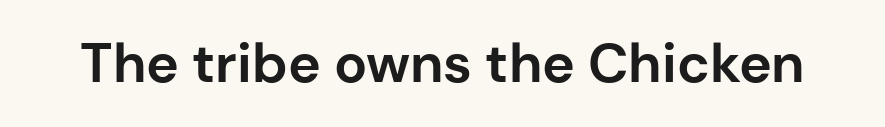
The image shows 55 px bold sans-serif type, upright; set normal letter spacing, not underlined; low stroke contrast and a medium x-height.
